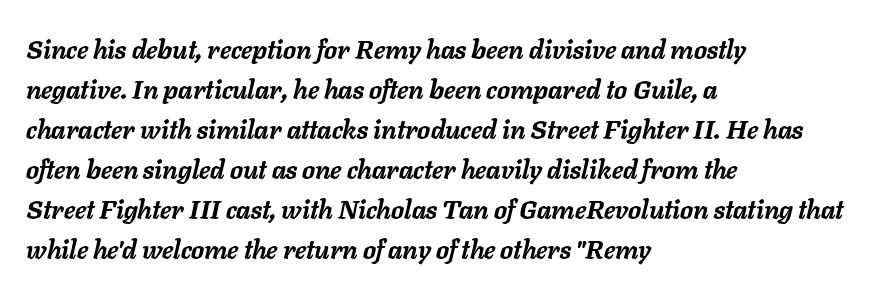
The rows are spaced the way most documents space them. The typography opts for an oblique posture over an upright one. Leftover space on each line is placed entirely after the last word. Underline: absent. Letter spacing: default.
